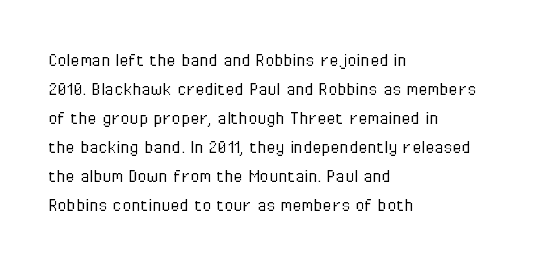
The image shows 21 px text type, upright; set left-aligned, normal line spacing (1.38x), normal letter spacing, not underlined.
